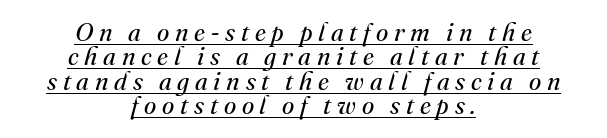
Q: Is the text bold? A: No.
Q: Is the text italic (slanted)? A: Yes, it leans right by about 16 degrees.
Q: Is the text underlined? A: Yes.
Q: How is the paragraph aligned? A: Centered.
Q: Is the spacing between letters normal or unusually wide? A: Unusually wide.
Q: Is the spacing between lines tight, normal or loose? A: Tight.
